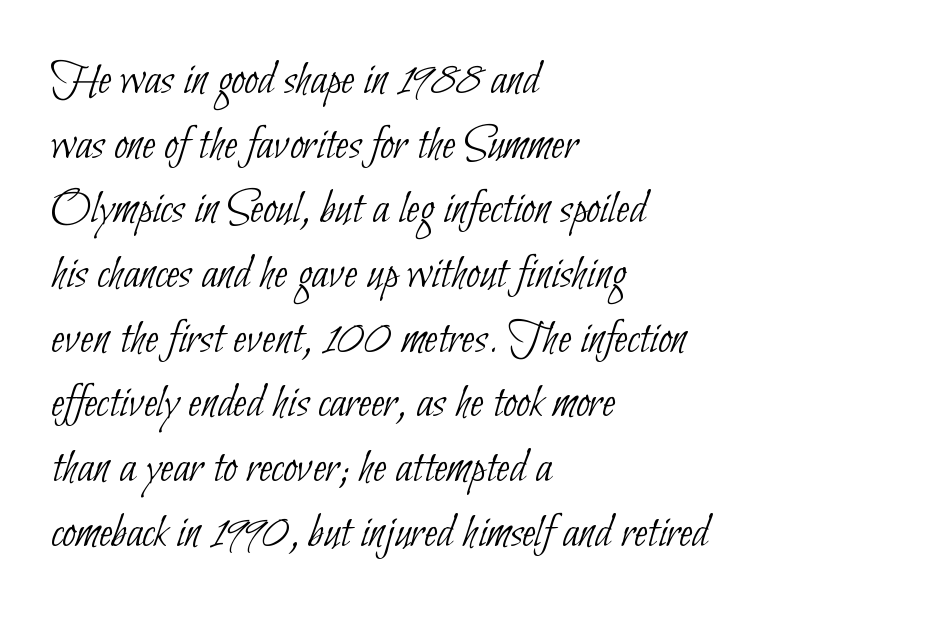
Quick note: interline space is typical. Proportional: the letters do not fall into vertical columns. This sample is left-justified, so line endings fall wherever the words run out. Just letters on the line, the space beneath them empty.
